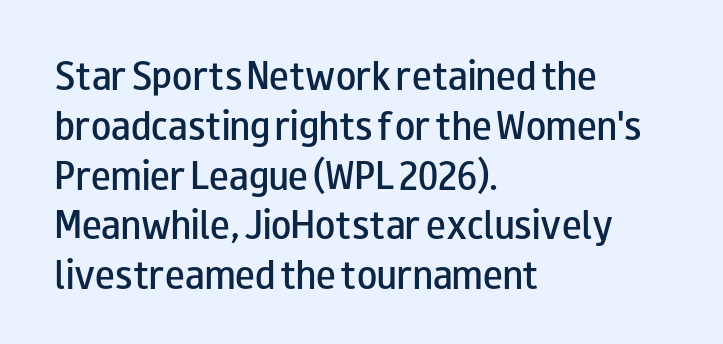
Q: Is the text bold? A: Semi-bold.
Q: Is the text italic (slanted)? A: No, it is upright.
Q: Is the typeface a serif or a sans-serif typeface? A: Sans-serif.
Q: Is the text underlined? A: No.
Q: How is the paragraph aligned? A: Left-aligned.
Q: Is the spacing between letters normal or unusually wide? A: Normal.
Q: Is the spacing between lines tight, normal or loose? A: Normal.
Q: Width (condensed, normal, or wide)? A: Wide.
Q: Stroke contrast? A: Low.
Q: x-height? A: Small.
Q: Monospaced? A: No.
